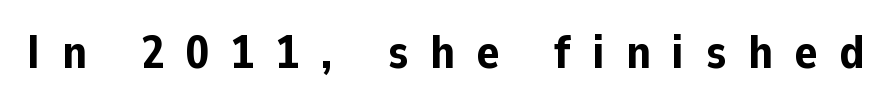
{"serif": "no", "italic": "no", "bold": "yes", "weight": "bold", "width": "normal", "stroke_contrast": "low", "x_height": "medium", "monospaced": "no", "underline": "no", "letter_spacing": "wide", "letter_spacing_em": 0.46, "glyph_px": 47}
